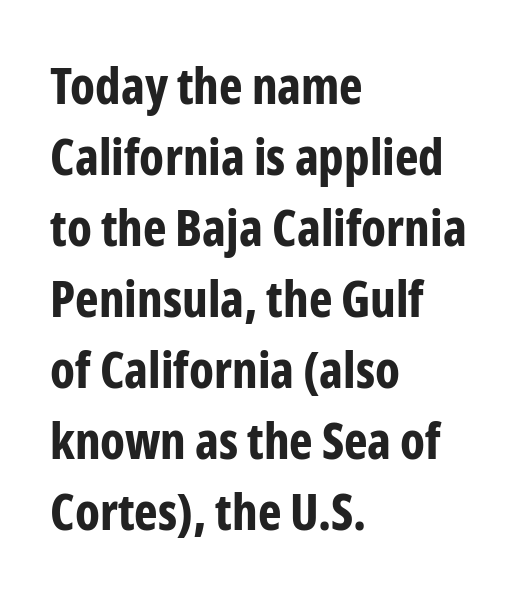
Q: Is the text bold? A: Yes.
Q: Is the text italic (slanted)? A: No, it is upright.
Q: Is the typeface a serif or a sans-serif typeface? A: Sans-serif.
Q: Is the text underlined? A: No.
Q: How is the paragraph aligned? A: Left-aligned.
Q: Is the spacing between letters normal or unusually wide? A: Normal.
Q: Is the spacing between lines tight, normal or loose? A: Normal.
Q: Width (condensed, normal, or wide)? A: Condensed.
Q: Stroke contrast? A: Low.
Q: x-height? A: Medium.
Q: Monospaced? A: No.
